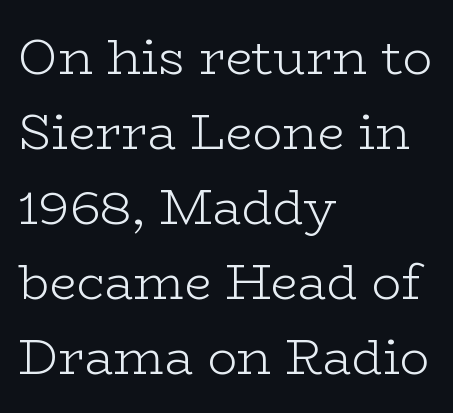
{"serif": "yes", "italic": "no", "bold": "no", "weight": "light", "width": "wide", "stroke_contrast": "low", "x_height": "medium", "monospaced": "no", "underline": "no", "align": "left", "line_spacing": "normal", "line_spacing_ratio": 1.53, "letter_spacing": "normal", "letter_spacing_em": 0.0, "glyph_px": 49}
